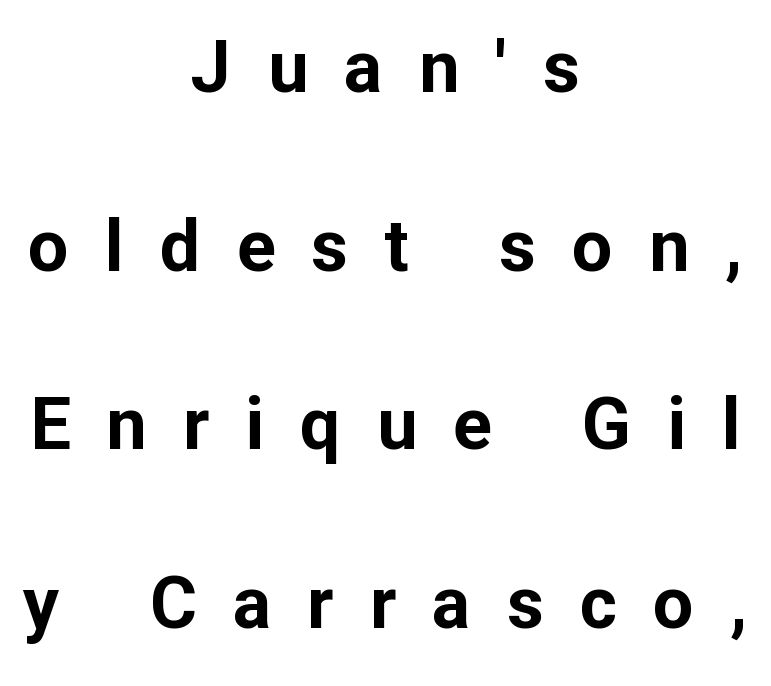
{"serif": "no", "italic": "no", "bold": "yes", "weight": "bold", "width": "normal", "stroke_contrast": "low", "x_height": "medium", "monospaced": "no", "underline": "no", "align": "center", "line_spacing": "loose", "line_spacing_ratio": 2.48, "letter_spacing": "wide", "letter_spacing_em": 0.5, "glyph_px": 72}
